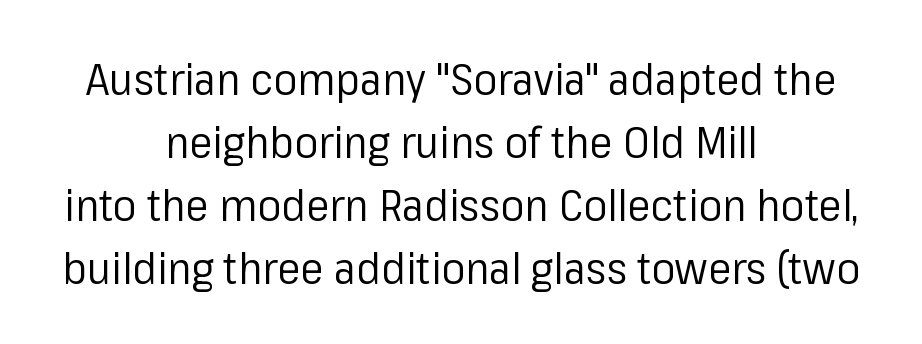
The image shows 44 px regular-weight sans-serif type, upright; set centered, normal line spacing (1.43x), normal letter spacing, not underlined; low stroke contrast and a medium x-height.
